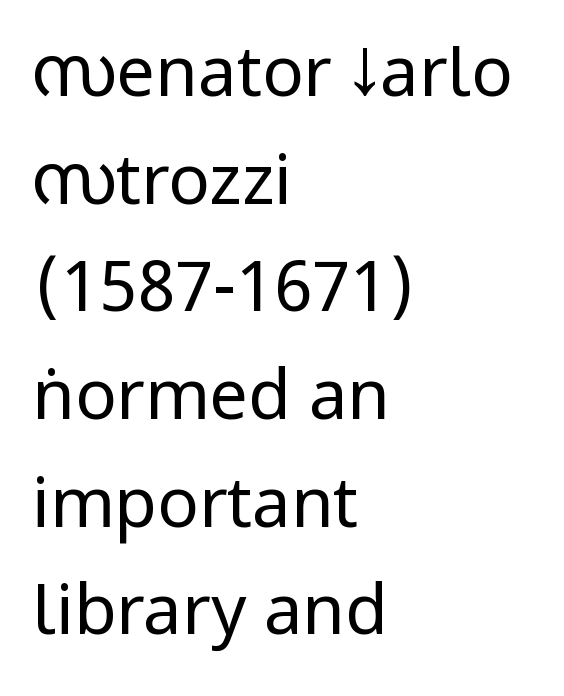
{"serif": "no", "italic": "no", "bold": "no", "weight": "regular", "width": "condensed", "stroke_contrast": "low", "underline": "no", "align": "left", "line_spacing": "normal", "line_spacing_ratio": 1.56, "letter_spacing": "normal", "letter_spacing_em": 0.0, "glyph_px": 69}
